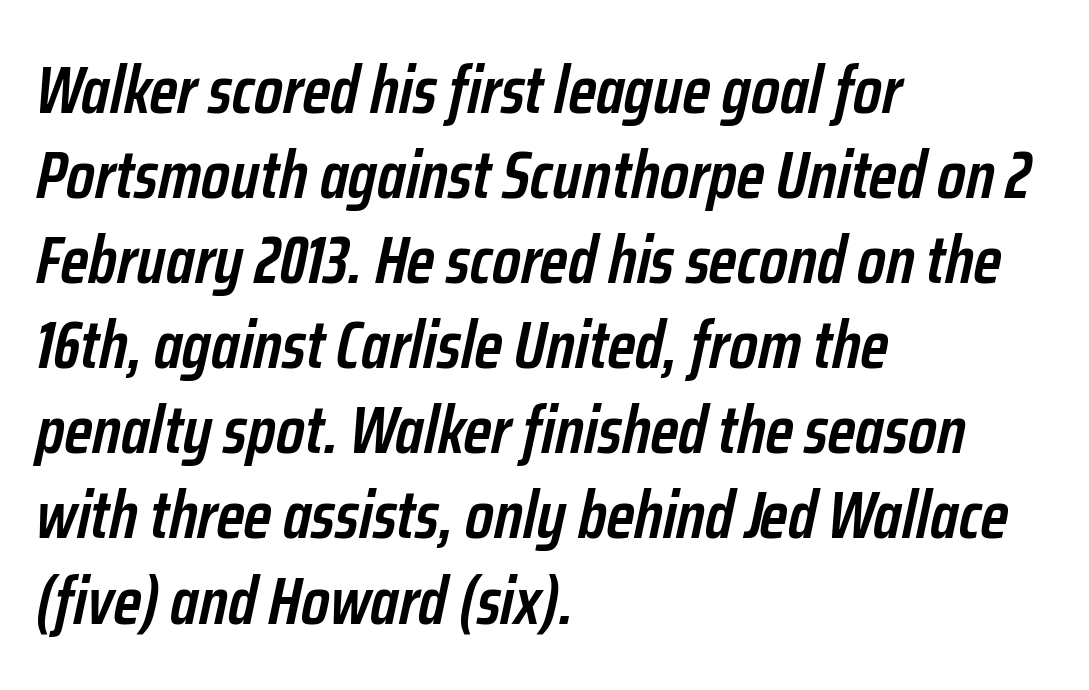
{"italic": "yes", "lean": "right", "slant_degrees": 12, "bold": "semi", "weight": "semibold", "width": "condensed", "stroke_contrast": "low", "x_height": "medium", "monospaced": "no", "underline": "no", "align": "left", "line_spacing": "normal", "line_spacing_ratio": 1.27, "letter_spacing": "normal", "letter_spacing_em": 0.0, "glyph_px": 67}
